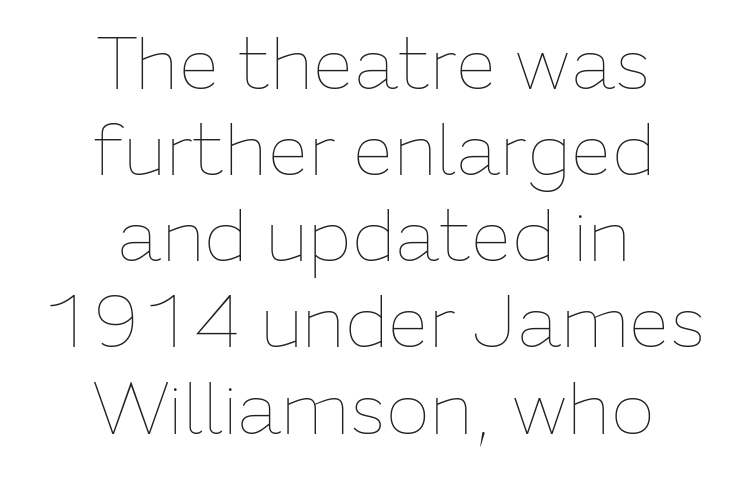
Has an underline been added? It has not. This sample uses an upright cut, with every glyph sitting square on the baseline. This rendering leaves character spacing at its baseline value. Each stroke keeps to a modest, everyday thickness or less. The whitespace from short lines is split evenly between both sides.
